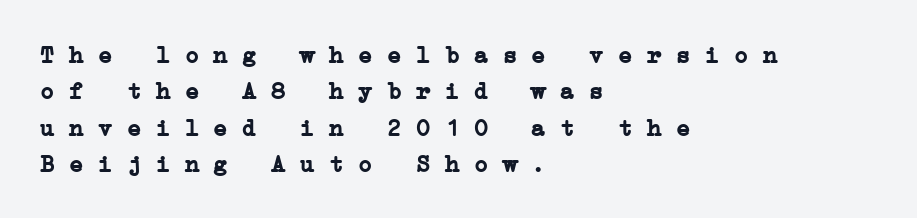
Compared with typical paragraphs, the rows here are spaced about the same. Any mark beneath the type? The region is blank. There is no visible air inserted between adjacent glyphs. Typesetter's note: full bold, strokes at maximum text heaviness. Reading down the block, your eye returns to a fixed left position each line.
